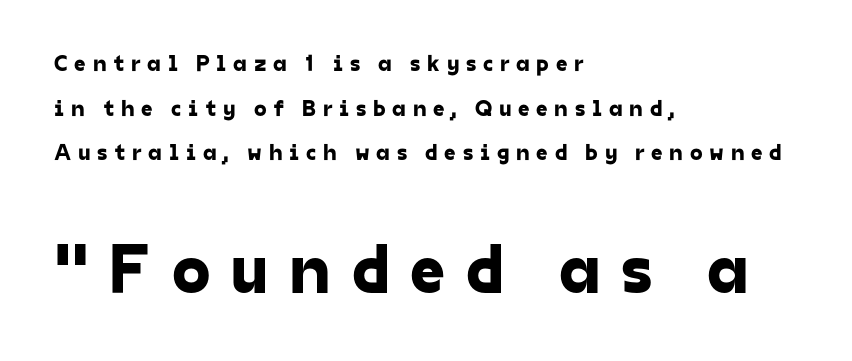
{"serif": "no", "width": "normal", "stroke_contrast": "low", "x_height": "medium", "monospaced": "no", "underline": "no", "align": "left", "line_spacing": "loose", "line_spacing_ratio": 1.94, "letter_spacing": "wide", "letter_spacing_em": 0.29, "larger_block": "second", "size_ratio": 3.04, "glyph_px": 70}
